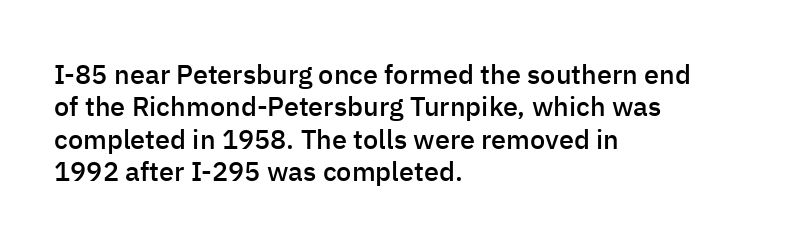
The image shows 27 px text type, upright; set left-aligned, line spacing 1.2x, normal letter spacing, not underlined.
